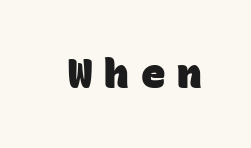
{"serif": "no", "bold": "yes", "weight": "heavy", "width": "normal", "stroke_contrast": "low", "x_height": "large", "monospaced": "yes", "underline": "no", "letter_spacing": "wide", "letter_spacing_em": 0.29, "glyph_px": 41}
